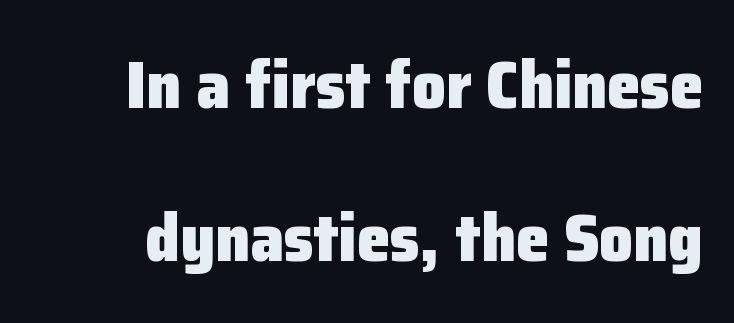
The image shows 67 px heavy sans-serif type, upright; set loose line spacing (2.29x), normal letter spacing, not underlined; low stroke contrast and a medium x-height.
